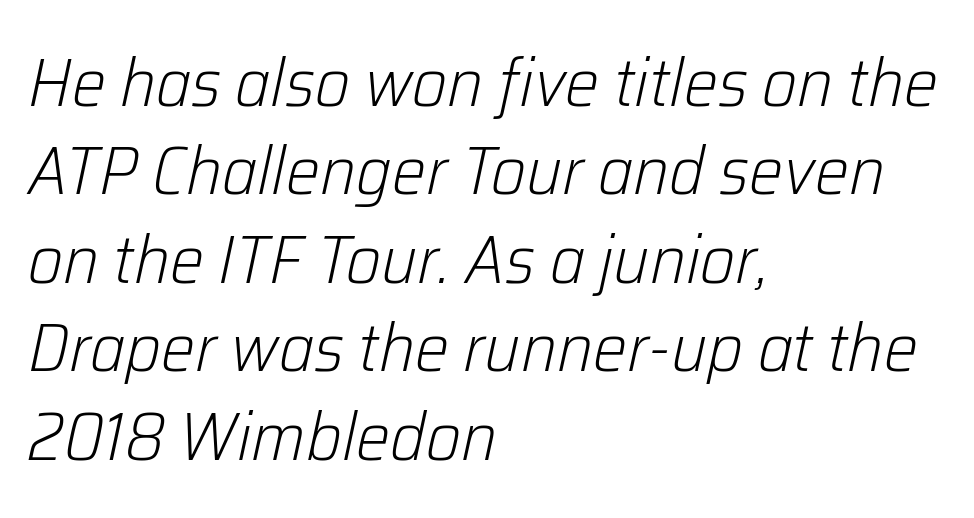
Heaviness? Minimal to ordinary, like unemphasized prose. You could not count columns in this text — the font is proportionally spaced. The rendering uses a moderate line-height, typical for paragraphs. Does extra space separate the letters? No, they use regular spacing. Descenders are the only things crossing below the line.
